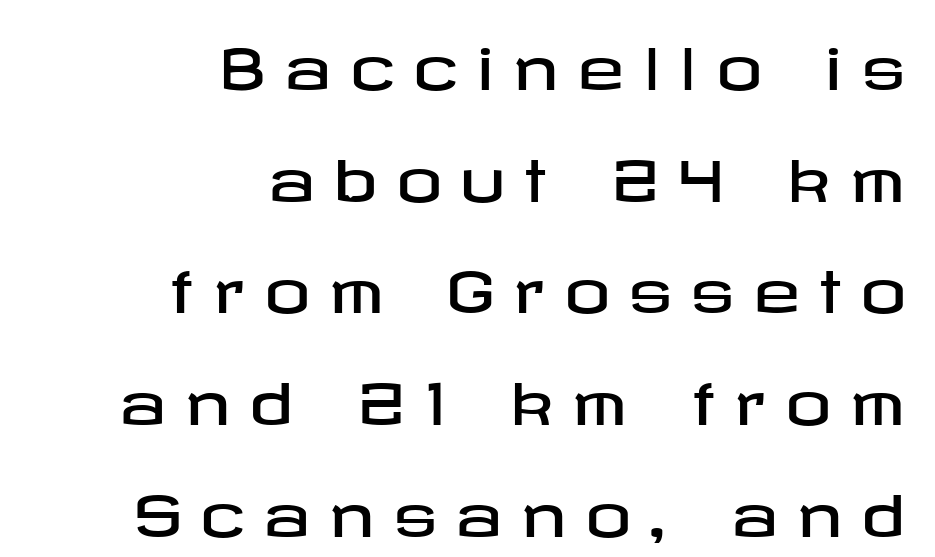
{"serif": "no", "italic": "no", "width": "wide", "stroke_contrast": "low", "x_height": "medium", "underline": "no", "align": "right", "line_spacing": "loose", "line_spacing_ratio": 1.96, "letter_spacing": "wide", "letter_spacing_em": 0.33, "glyph_px": 57}
